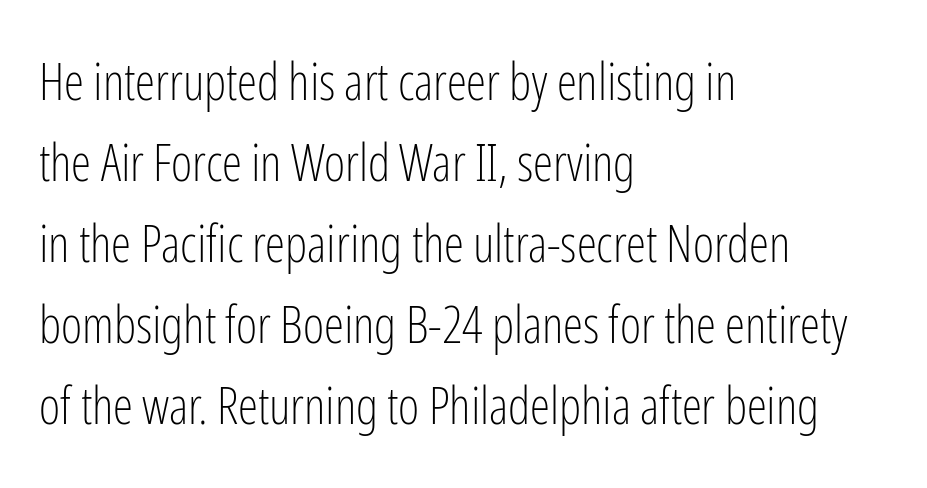
Observe the ordinary spacing: letters are neighbours, not strangers. The rendering uses natural spacing where letterforms have individual widths. Posture: straight, roman, zero tilt. The designer went with a sans here, leaving each stem footless. Layout note: lines flush left. Quick note: interline space is typical.
